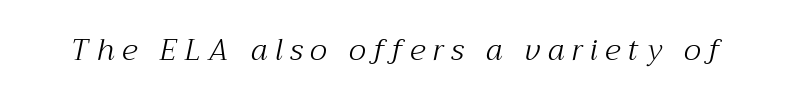
Q: Is the text bold? A: No.
Q: Is the text italic (slanted)? A: Yes, it leans right by about 12 degrees.
Q: Is the typeface a serif or a sans-serif typeface? A: Serif.
Q: Is the text underlined? A: No.
Q: Is the spacing between letters normal or unusually wide? A: Unusually wide.
Q: Width (condensed, normal, or wide)? A: Normal.
Q: Stroke contrast? A: Medium.
Q: x-height? A: Medium.
Q: Monospaced? A: No.
